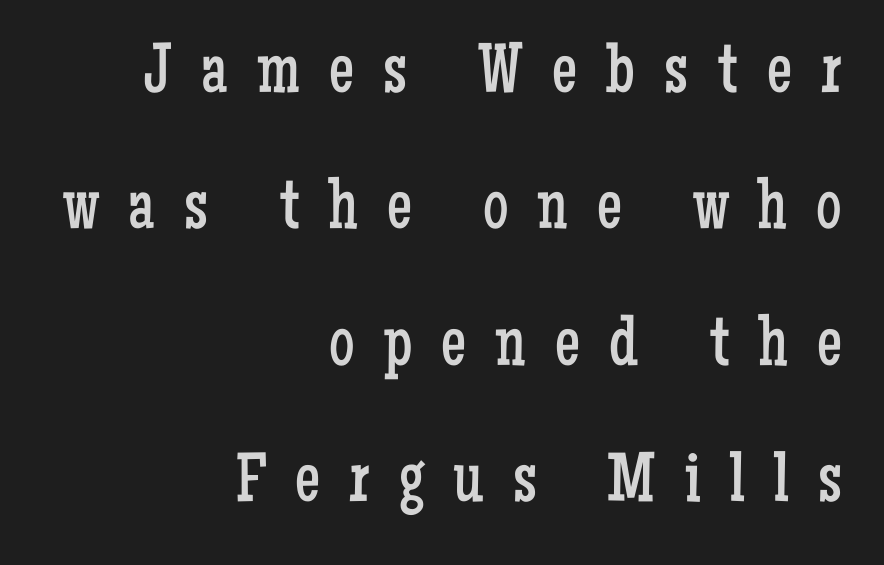
The characters display serif detailing at their extremities. Looks like regular typesetting: each glyph gets only the width it needs. Stroke thickness stays within the range of a standard reading face or lighter. The ragged edge is on the left, which tells us the setting is flush right. Only glyphs here, with clear space below each row.
